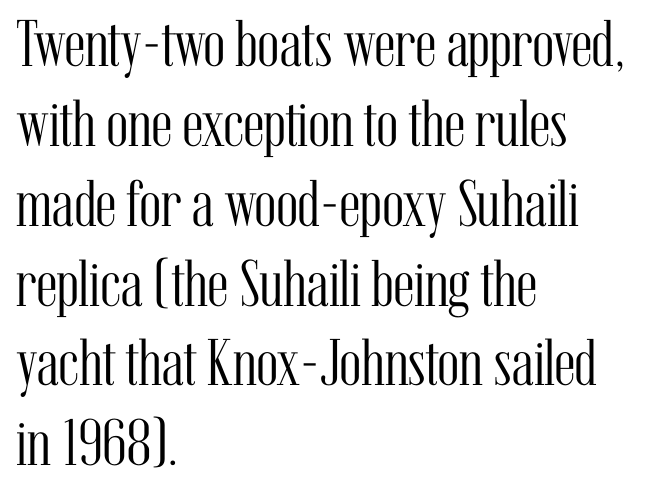
The image shows 66 px light, condensed serif type, upright; set left-aligned, line spacing 1.21x, normal letter spacing, not underlined; medium stroke contrast and a medium x-height.
